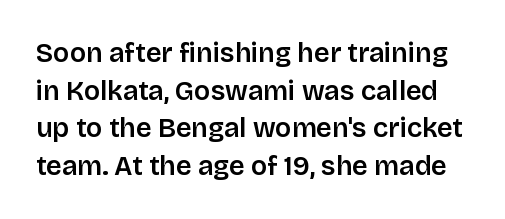
Descenders are the only things crossing below the line. The letters stand straight up with perfectly vertical stems. The designer left line spacing at the default. There is no visible air inserted between adjacent glyphs.
